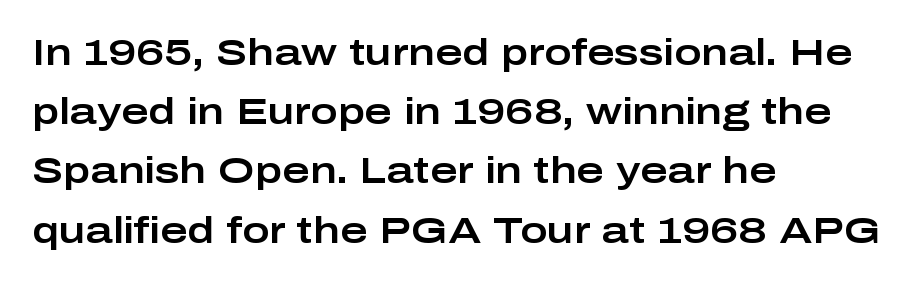
The image shows 37 px wide sans-serif type, upright; set left-aligned, normal line spacing (1.6x), normal letter spacing, not underlined; low stroke contrast and a medium x-height.
